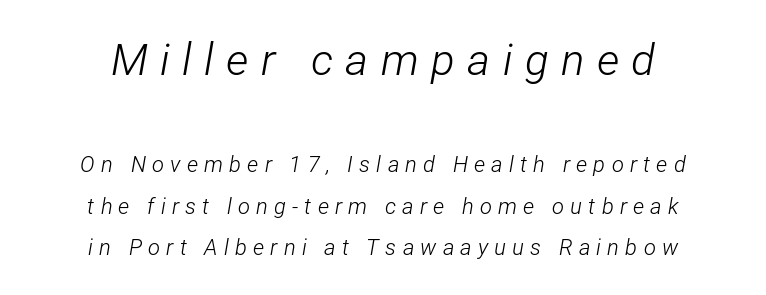
Q: Is the text bold? A: No.
Q: Is the text italic (slanted)? A: Yes, it leans right by about 12 degrees.
Q: Is the text underlined? A: No.
Q: How is the paragraph aligned? A: Centered.
Q: Is the spacing between letters normal or unusually wide? A: Unusually wide.
Q: Which block of text is set in a larger size, the first (top) or the second (bottom)? A: The first (top) one.
Q: Width (condensed, normal, or wide)? A: Condensed.
Q: Stroke contrast? A: Low.
Q: x-height? A: Medium.
Q: Monospaced? A: No.
